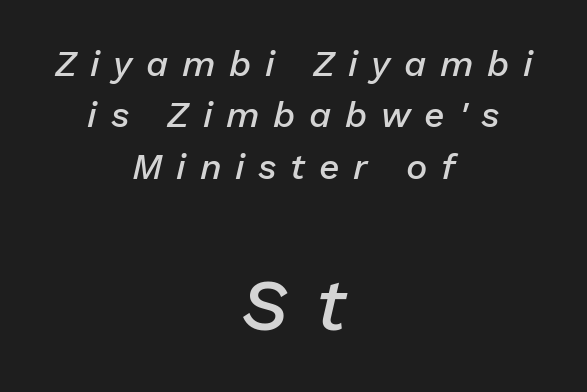
Is the type slanted? Yes — the strokes lean at a clear angle. The string is rendered with underlining switched off. Caption: upper text group reduced, lower text group enlarged. Observe the wide spacing: letters keep a clear distance from each other. In terms of leading, this rendering sits right in the middle. One-word summary of the alignment: center.
